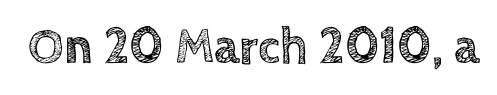
Q: Is the text italic (slanted)? A: No, it is upright.
Q: Is the text underlined? A: No.
Q: Is the spacing between letters normal or unusually wide? A: Normal.
Q: Width (condensed, normal, or wide)? A: Normal.
Q: x-height? A: Large.
Q: Monospaced? A: No.
